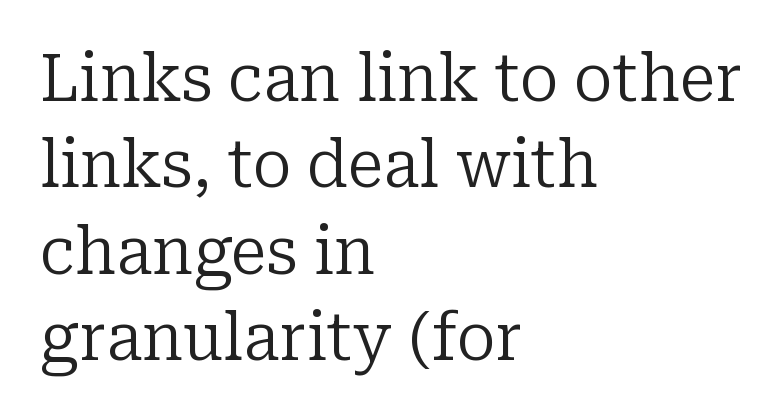
The image shows 65 px regular-weight serif type, upright; set left-aligned, normal line spacing (1.33x), normal letter spacing, not underlined; low stroke contrast and a medium x-height.
